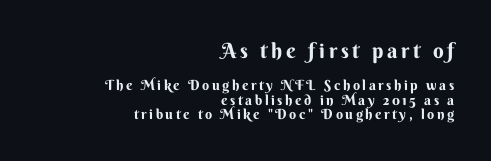
The image shows 21 px bold type, upright; set right-aligned, tight line spacing (1.05x), not underlined; the first (top) block is 1.5x larger.
